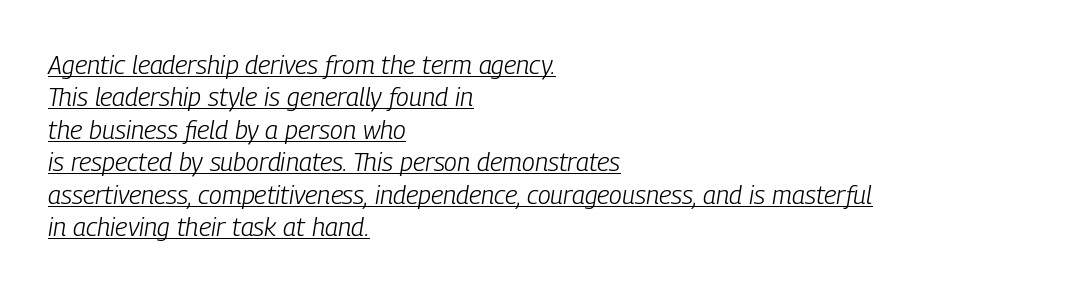
Is this a heavy cut? Hardly; it is regular or lighter. Words appear dense and cohesive because spacing is normal. If you drew a ruler down the left edge, every line would touch it. The text carries the slant typical of an italic or oblique font. Like a heading marked for emphasis, these lines bear an underscore. Leading matches the norm, producing a regular column.
